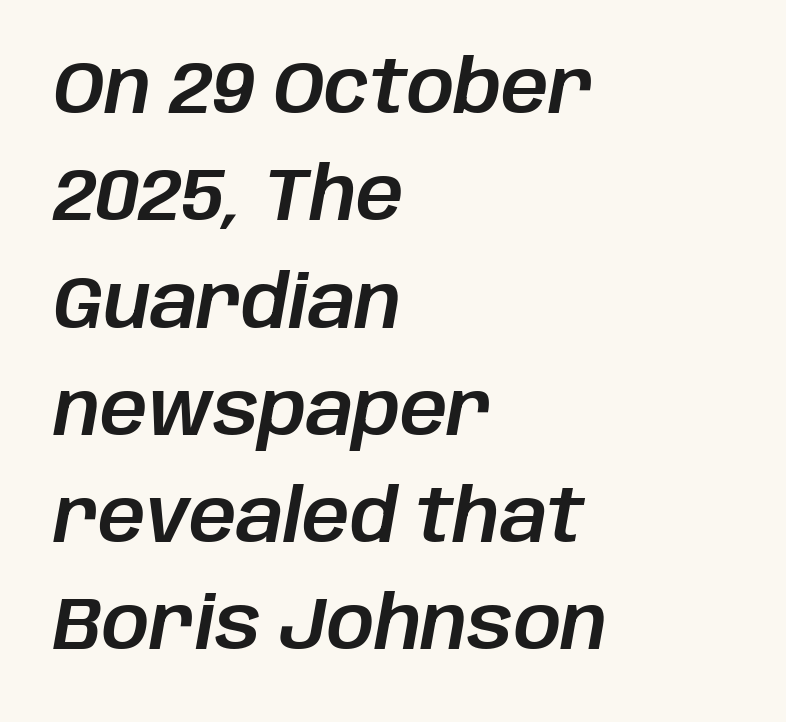
Q: Is the text italic (slanted)? A: Yes, it leans right by about 10 degrees.
Q: Is the text underlined? A: No.
Q: How is the paragraph aligned? A: Left-aligned.
Q: Is the spacing between letters normal or unusually wide? A: Normal.
Q: Is the spacing between lines tight, normal or loose? A: Normal.
Q: Width (condensed, normal, or wide)? A: Normal.
Q: Stroke contrast? A: Low.
Q: x-height? A: Large.
Q: Monospaced? A: No.
